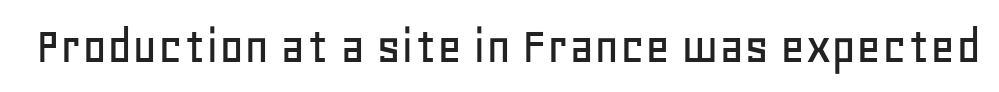
Q: Is the text italic (slanted)? A: No, it is upright.
Q: Is the typeface a serif or a sans-serif typeface? A: Sans-serif.
Q: Is the text underlined? A: No.
Q: Is the spacing between letters normal or unusually wide? A: Normal.
Q: Width (condensed, normal, or wide)? A: Normal.
Q: Stroke contrast? A: Low.
Q: x-height? A: Large.
Q: Monospaced? A: No.
